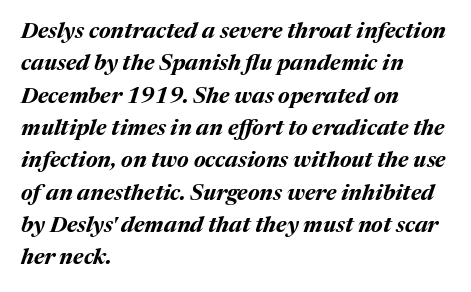
The image shows 22 px bold type, italic (leaning right); set left-aligned, normal line spacing (1.47x), normal letter spacing, not underlined.
